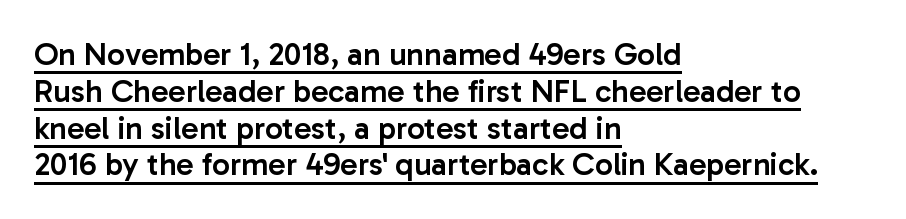
The image shows 32 px semibold sans-serif type, upright; set left-aligned, tight line spacing (1.15x), normal letter spacing, underlined; low stroke contrast and a medium x-height.
